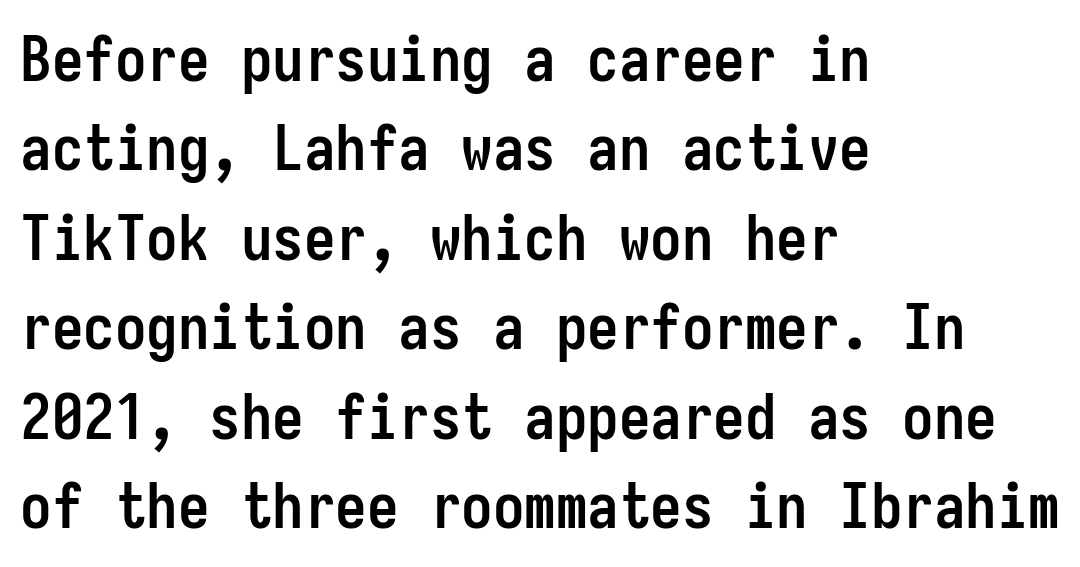
Typesetter's note: full bold, strokes at maximum text heaviness. A typesetter would label this face a sans. Looks like terminal output: every glyph gets an equal slot. Standard letterfit; no display-style spreading of the glyphs. Regular leading. Line starts are locked; line ends wander.
